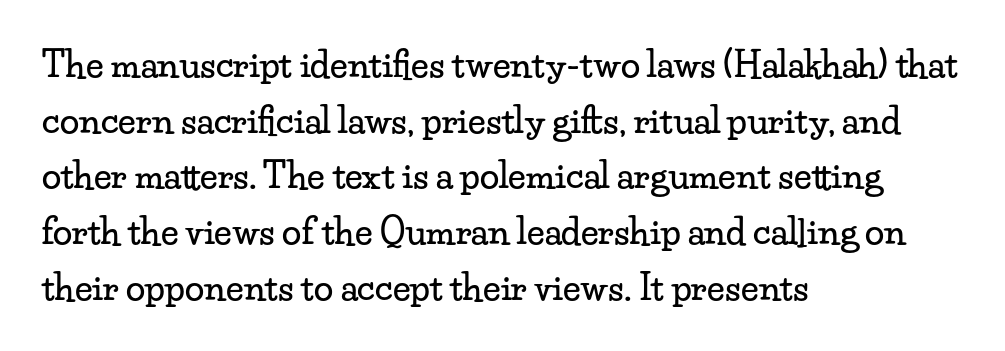
Q: Is the text italic (slanted)? A: No, it is upright.
Q: Is the typeface a serif or a sans-serif typeface? A: Serif.
Q: Is the text underlined? A: No.
Q: How is the paragraph aligned? A: Left-aligned.
Q: Is the spacing between letters normal or unusually wide? A: Normal.
Q: Is the spacing between lines tight, normal or loose? A: Normal.
Q: Width (condensed, normal, or wide)? A: Wide.
Q: Stroke contrast? A: Low.
Q: x-height? A: Small.
Q: Monospaced? A: No.
